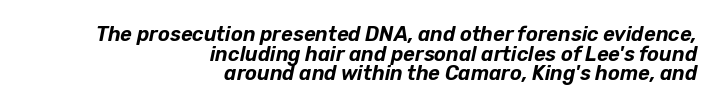
The image shows 20 px text type, italic (leaning right); set right-aligned, tight line spacing (0.98x), normal letter spacing, not underlined.
